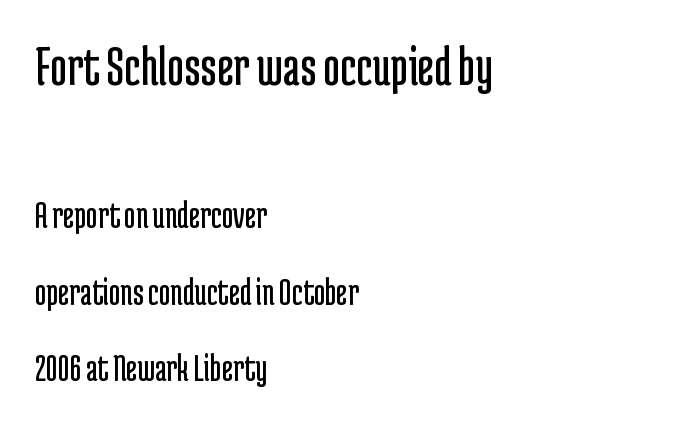
Q: Is the text bold? A: No.
Q: Is the text italic (slanted)? A: No, it is upright.
Q: Is the typeface a serif or a sans-serif typeface? A: Sans-serif.
Q: Is the text underlined? A: No.
Q: How is the paragraph aligned? A: Left-aligned.
Q: Is the spacing between letters normal or unusually wide? A: Normal.
Q: Is the spacing between lines tight, normal or loose? A: Loose.
Q: Which block of text is set in a larger size, the first (top) or the second (bottom)? A: The first (top) one.
Q: Width (condensed, normal, or wide)? A: Condensed.
Q: Stroke contrast? A: Low.
Q: x-height? A: Medium.
Q: Monospaced? A: No.
